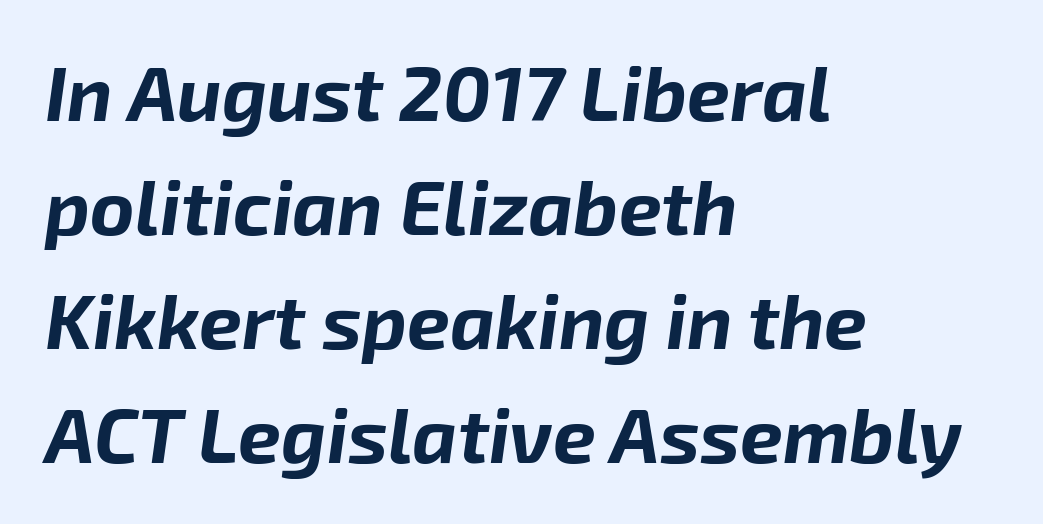
The image shows 76 px bold type, italic (leaning right); set left-aligned, normal line spacing (1.5x), normal letter spacing, not underlined; low stroke contrast and a medium x-height.
